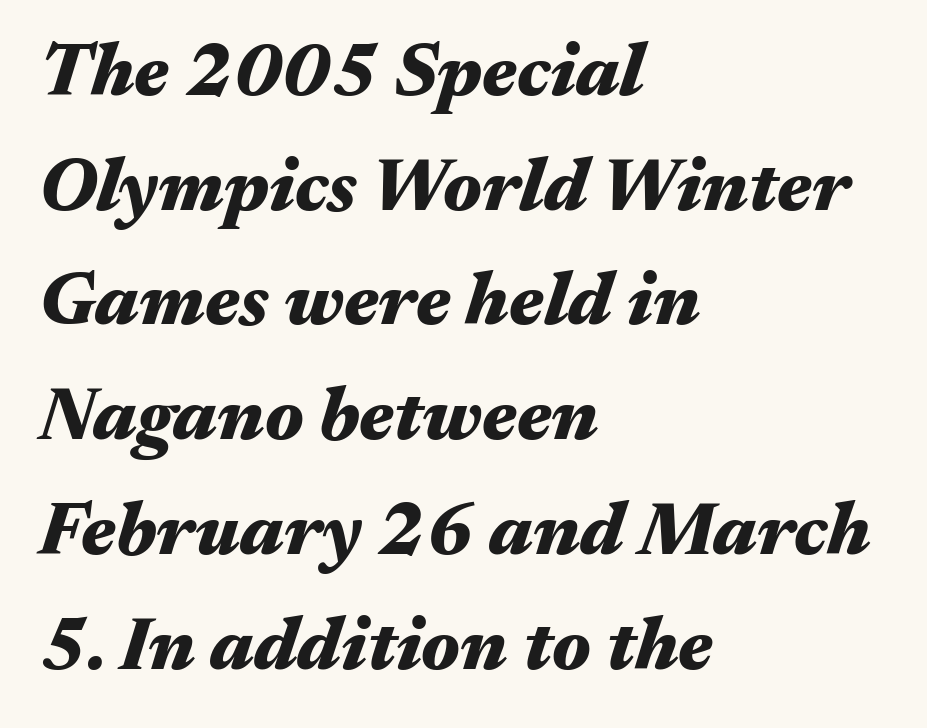
No extra tracking has been applied to these lines. Leading: standard. Unmarked baselines from the first word to the last. Here the designer chose a conventional face with non-uniform glyph widths.
